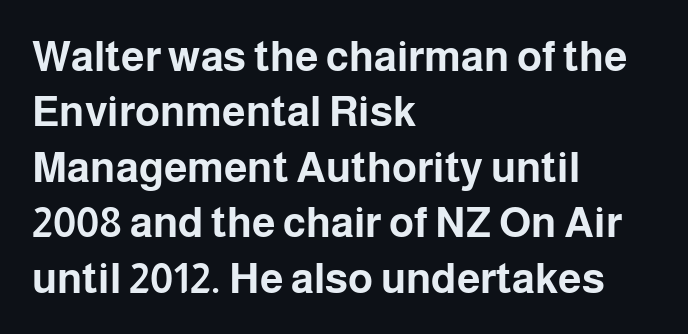
The image shows 42 px bold sans-serif type, upright; set left-aligned, normal line spacing (1.32x), normal letter spacing, not underlined; low stroke contrast and a medium x-height.
